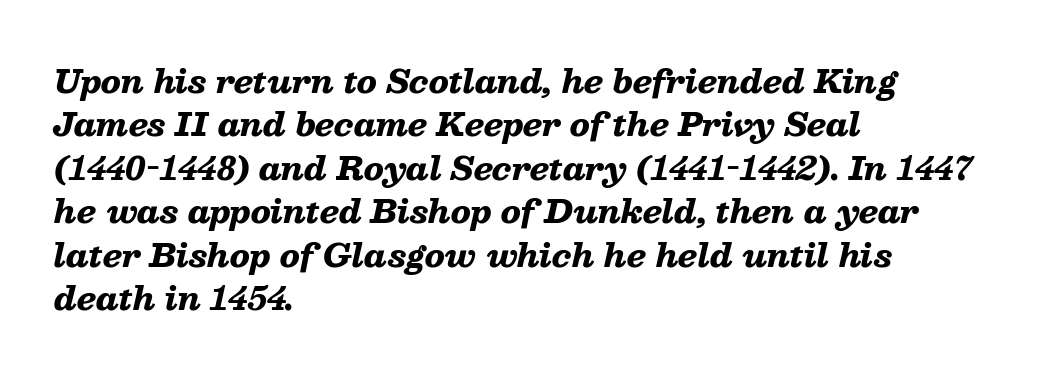
The image shows 31 px heavy, wide type, italic (leaning right); set left-aligned, normal line spacing (1.4x), normal letter spacing, not underlined; low stroke contrast and a medium x-height.
